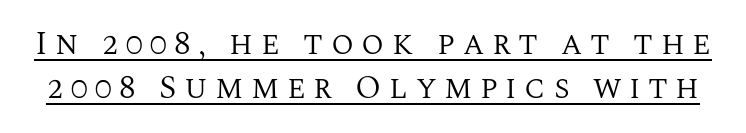
Q: Is the text bold? A: No.
Q: Is the text italic (slanted)? A: No, it is upright.
Q: Is the typeface a serif or a sans-serif typeface? A: Serif.
Q: Is the text underlined? A: Yes.
Q: Is the spacing between letters normal or unusually wide? A: Unusually wide.
Q: Is the spacing between lines tight, normal or loose? A: Normal.
Q: Width (condensed, normal, or wide)? A: Normal.
Q: Stroke contrast? A: Medium.
Q: x-height? A: Large.
Q: Monospaced? A: No.
